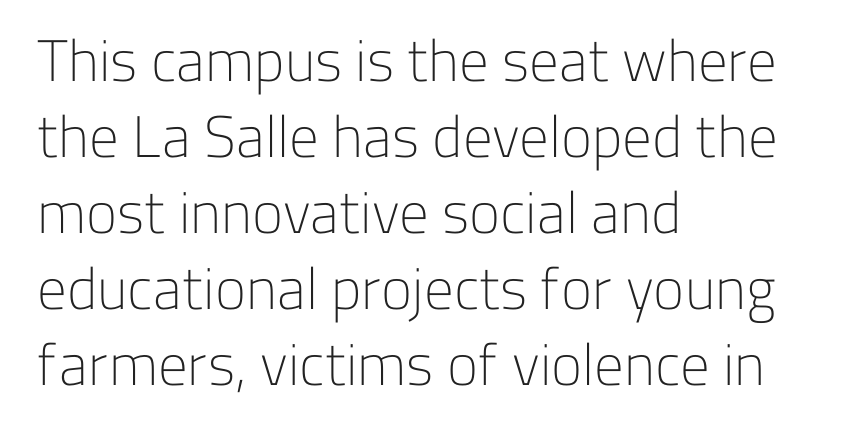
Here the glyphs are tracked normally, forming tight word shapes. No heavy texture on the line: the type isn't bold. Each row of text sits above clean, open space. This sample is left-justified, so line endings fall wherever the words run out. The face used here is proportionally spaced, like ordinary book or web type. Classification — sans serif.
